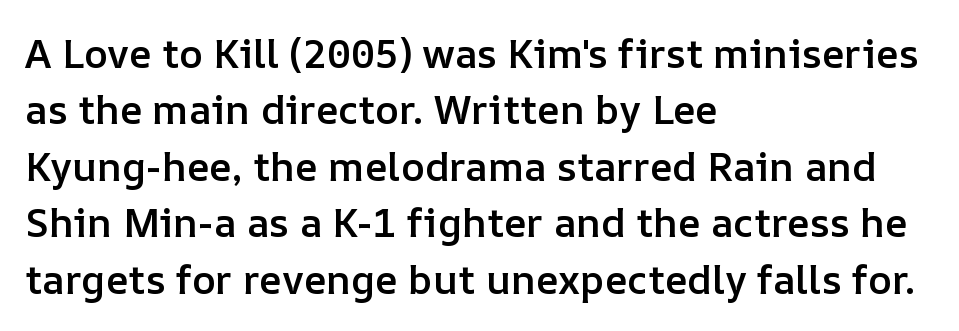
{"italic": "no", "bold": "semi", "weight": "semibold", "width": "normal", "stroke_contrast": "low", "x_height": "medium", "monospaced": "no", "underline": "no", "align": "left", "line_spacing": "normal", "line_spacing_ratio": 1.41, "letter_spacing": "normal", "letter_spacing_em": 0.0, "glyph_px": 40}
